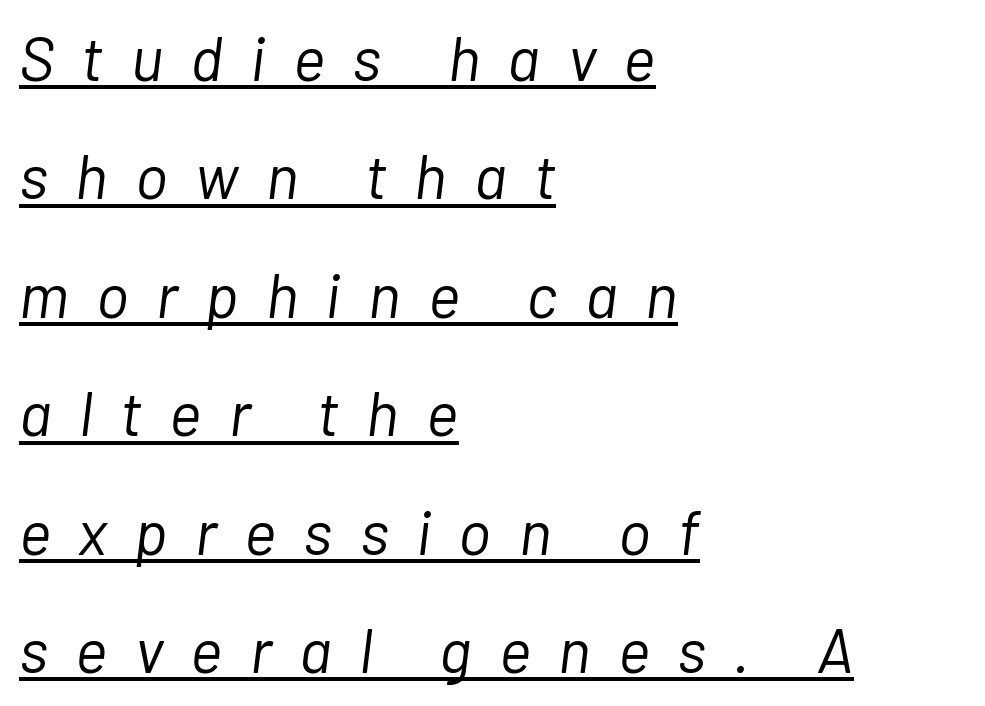
{"italic": "yes", "lean": "right", "slant_degrees": 7, "bold": "no", "weight": "light", "width": "normal", "stroke_contrast": "low", "x_height": "medium", "monospaced": "no", "underline": "yes", "align": "left", "line_spacing": "loose", "line_spacing_ratio": 1.91, "letter_spacing": "wide", "letter_spacing_em": 0.44, "glyph_px": 62}
